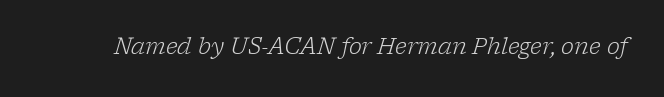
{"italic": "yes", "lean": "right", "slant_degrees": 17, "bold": "no", "underline": "no", "letter_spacing": "normal", "letter_spacing_em": 0.0, "glyph_px": 22}
